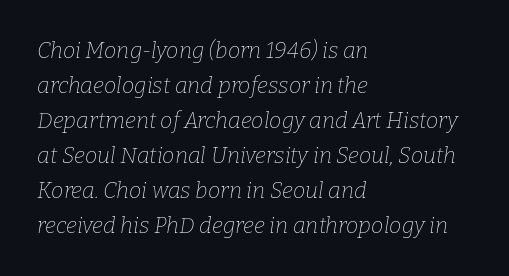
{"italic": "yes", "lean": "right", "slant_degrees": 9, "bold": "no", "underline": "no", "align": "left", "line_spacing": "normal", "line_spacing_ratio": 1.59, "letter_spacing": "normal", "letter_spacing_em": 0.0, "glyph_px": 22}
